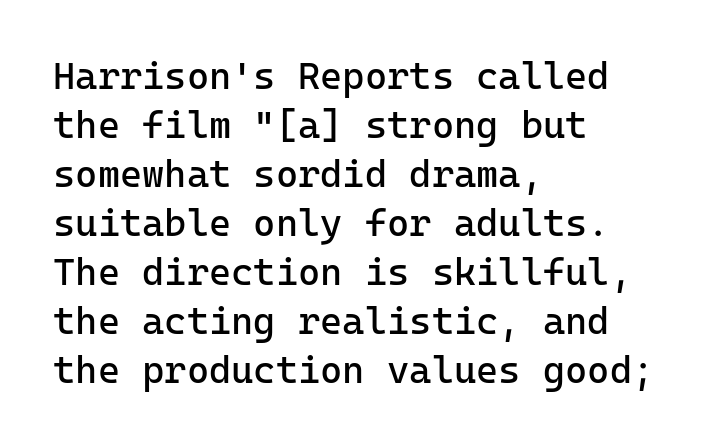
Visually the block forms a straight wall on the left and a jagged coastline on the right. Are there feet on the stems? There aren't — it's a sans. Nobody drew a line under any word here. Summary of weight: not heavy and not bold.
